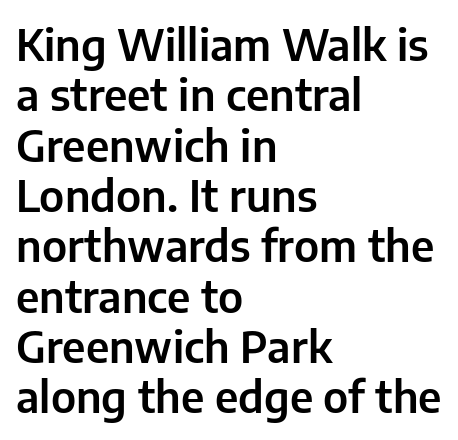
{"serif": "no", "italic": "no", "width": "normal", "stroke_contrast": "low", "x_height": "medium", "monospaced": "no", "underline": "no", "align": "left", "line_spacing_ratio": 1.17, "letter_spacing": "normal", "letter_spacing_em": 0.0, "glyph_px": 43}
